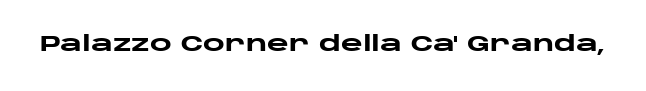
Q: Is the text bold? A: Yes.
Q: Is the text italic (slanted)? A: No, it is upright.
Q: Is the text underlined? A: No.
Q: Is the spacing between letters normal or unusually wide? A: Normal.
